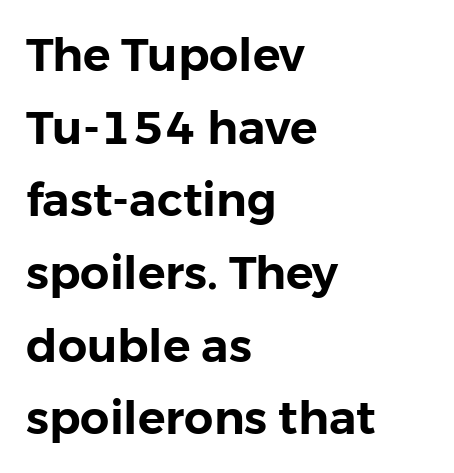
The image shows 46 px sans-serif type, upright; set left-aligned, normal line spacing (1.58x), normal letter spacing, not underlined; low stroke contrast and a medium x-height.
